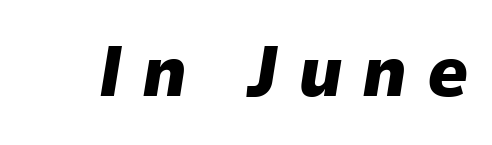
Is this a fixed-width face? No — the glyphs have proportional, varying widths. Caption: expanded tracking, letters set apart. There's an unmistakable incline to the writing here. You'd pick this weight for a headline — it's a proper bold. Unmarked baselines from the first word to the last.
